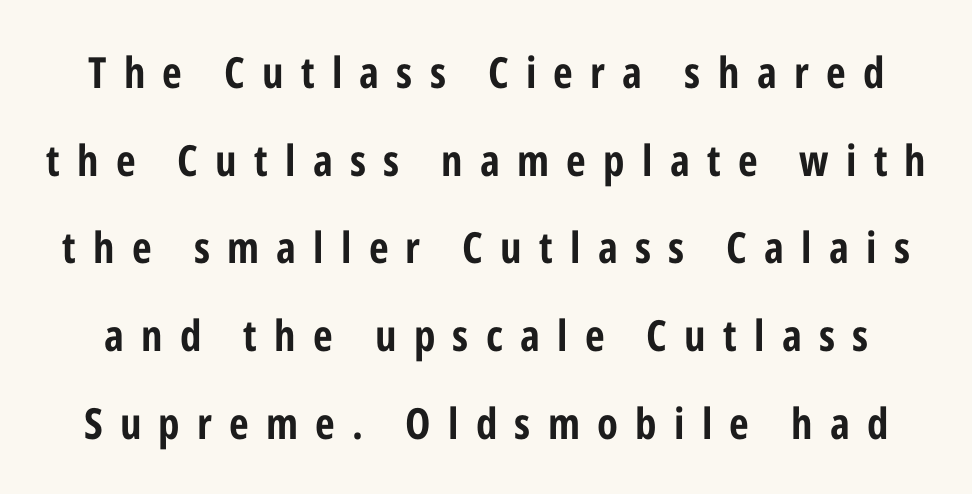
Letterform terminals end flat and unadorned throughout the passage. Note the varied advance widths — an 'i' is clearly narrower than an 'm'. Glance below the letters and you will spot only blank space. Upright lettering throughout. Look at the stroke-to-counter ratio: heavy, a bold.
